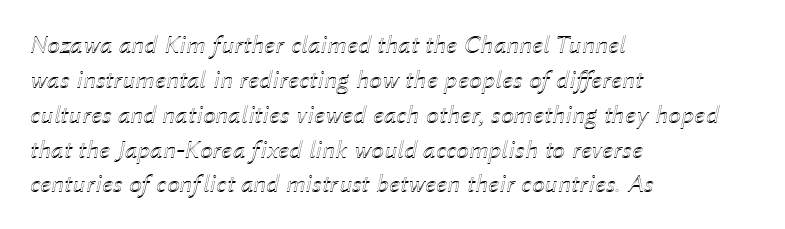
{"italic": "yes", "lean": "right", "slant_degrees": 12, "underline": "no", "align": "left", "line_spacing": "normal", "line_spacing_ratio": 1.34, "letter_spacing": "normal", "letter_spacing_em": 0.0, "glyph_px": 26}
